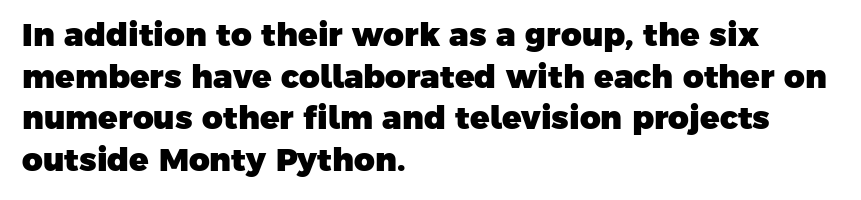
Standard letterfit; no display-style spreading of the glyphs. Check the space under the baseline: it is left empty. You could not count columns in this text — the font is proportionally spaced. Does the weight exceed regular? Yes, all the way to bold.
